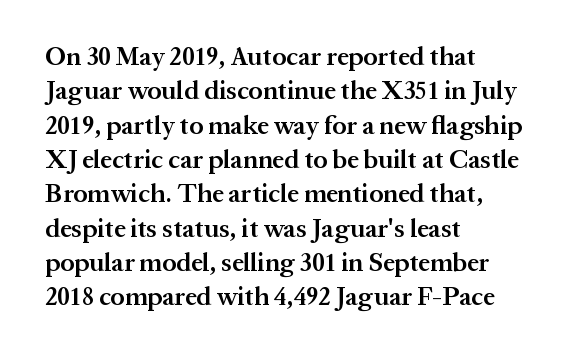
Where is the straight margin? On the left. Short note: letters normally spaced. Lines of text with bare space underneath. On the weight axis this lands at semibold, roughly 600. The passage shown stacks its lines at a standard gap.
